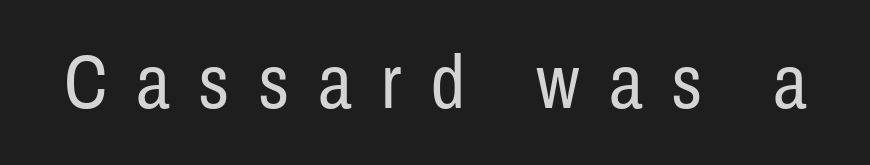
{"serif": "no", "italic": "no", "bold": "no", "weight": "regular", "width": "condensed", "stroke_contrast": "low", "x_height": "medium", "monospaced": "no", "underline": "no", "letter_spacing": "wide", "letter_spacing_em": 0.39, "glyph_px": 76}
